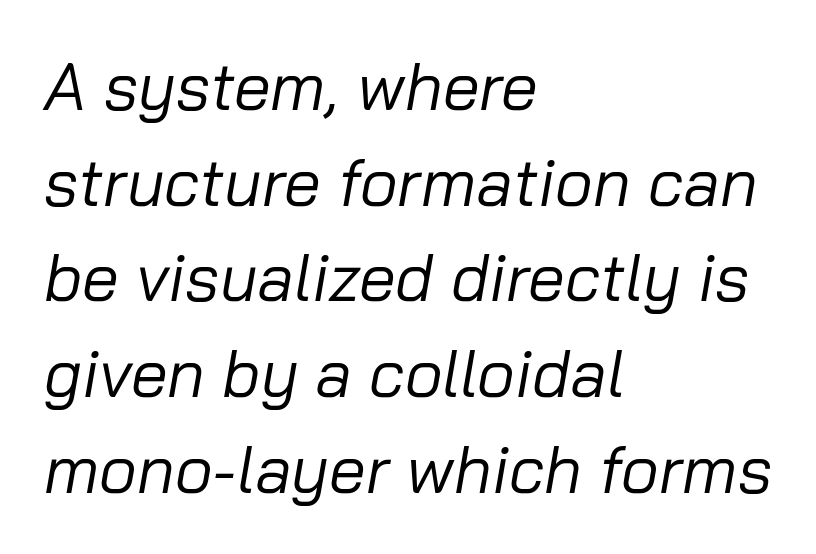
Does the copy run flush right? No — it runs flush left. Characters follow at the spacing the type designer built in. Characters are canted at an angle relative to the baseline's perpendicular. Letters rest on an invisible, unmarked baseline. The face looks like a standard text weight, possibly lighter. Leading: standard.
